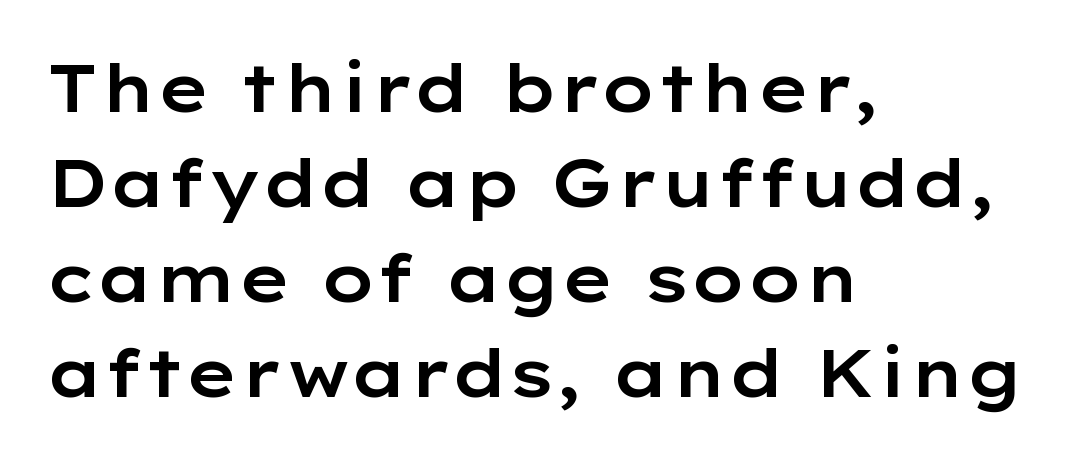
{"serif": "no", "italic": "no", "width": "wide", "stroke_contrast": "low", "x_height": "medium", "monospaced": "no", "underline": "no", "align": "left", "line_spacing": "normal", "line_spacing_ratio": 1.44, "letter_spacing": "normal", "letter_spacing_em": 0.0, "glyph_px": 66}
